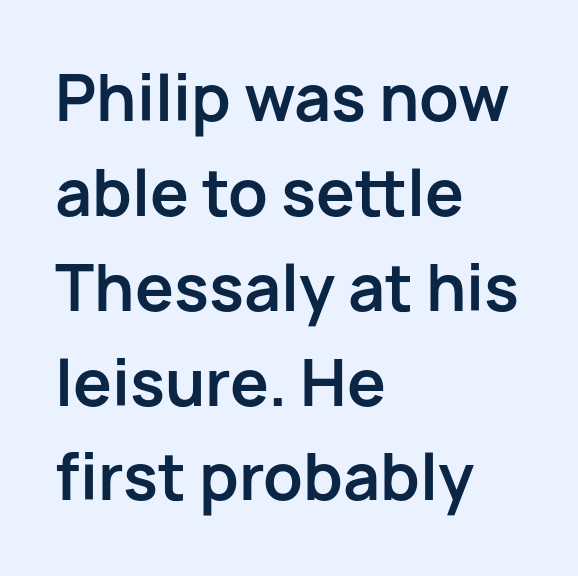
The image shows 62 px bold sans-serif type, upright; set left-aligned, normal line spacing (1.53x), normal letter spacing, not underlined; low stroke contrast and a medium x-height.
